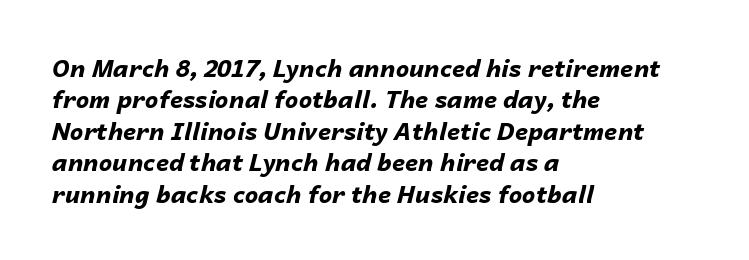
Here the glyphs are tracked normally, forming tight word shapes. Every character sits at an angle, as italics do. As a designer I'd log this as weight 700, bold. Descenders hang freely into open space. How would I describe the line gaps? Plain and ordinary.
